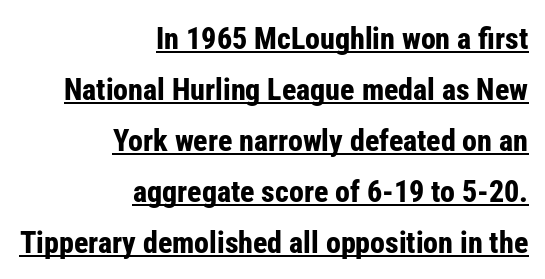
Q: Is the text bold? A: Yes.
Q: Is the text italic (slanted)? A: No, it is upright.
Q: Is the typeface a serif or a sans-serif typeface? A: Sans-serif.
Q: Is the text underlined? A: Yes.
Q: How is the paragraph aligned? A: Right-aligned.
Q: Is the spacing between letters normal or unusually wide? A: Normal.
Q: Is the spacing between lines tight, normal or loose? A: Normal.
Q: Width (condensed, normal, or wide)? A: Condensed.
Q: Stroke contrast? A: Low.
Q: x-height? A: Medium.
Q: Monospaced? A: No.
